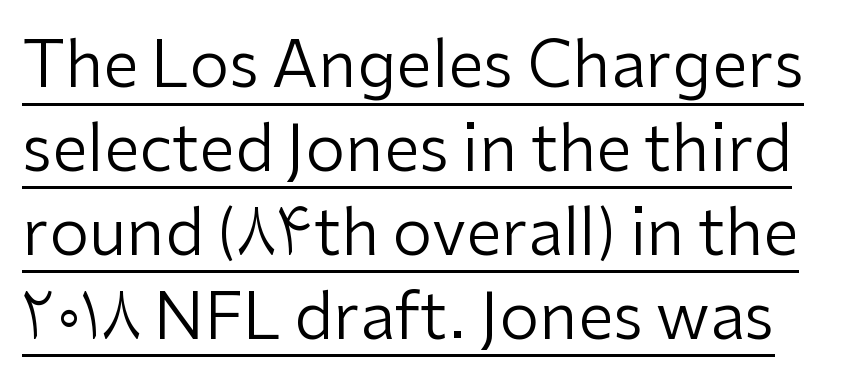
{"serif": "no", "italic": "no", "bold": "no", "weight": "regular", "width": "normal", "stroke_contrast": "low", "x_height": "medium", "monospaced": "no", "underline": "yes", "line_spacing": "normal", "line_spacing_ratio": 1.31, "letter_spacing": "normal", "letter_spacing_em": 0.0, "glyph_px": 64}
